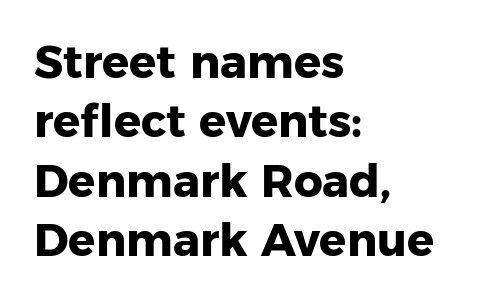
A bare baseline throughout the passage. Caption: multi-line text, flush left, ragged right. Is this a fixed-width face? No — the glyphs have proportional, varying widths. The passage shown is emphatically bold. Every stem runs plumb, perpendicular to the baseline. The passage shown is typeset with a sans-serif family.
